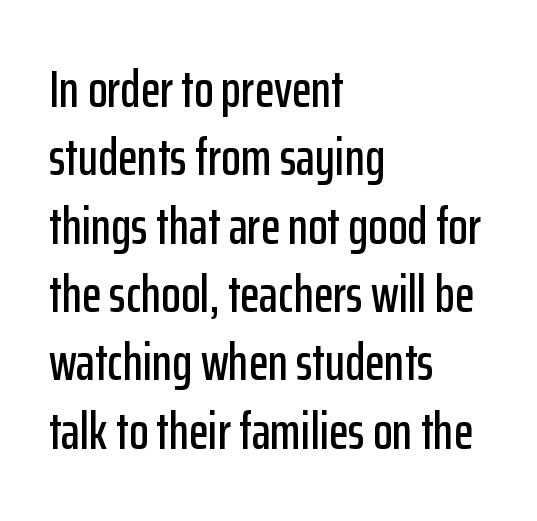
The image shows 51 px condensed sans-serif type, upright; set left-aligned, normal line spacing (1.34x), normal letter spacing, not underlined; low stroke contrast and a medium x-height.
